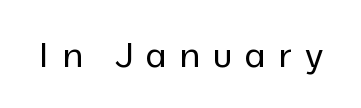
{"serif": "no", "italic": "no", "bold": "no", "weight": "regular", "width": "normal", "stroke_contrast": "low", "x_height": "medium", "monospaced": "no", "underline": "no", "letter_spacing": "wide", "letter_spacing_em": 0.35, "glyph_px": 35}
